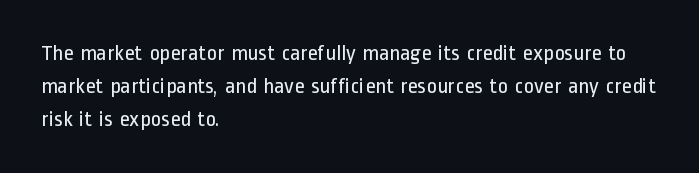
{"italic": "no", "bold": "no", "underline": "no", "align": "left", "line_spacing": "normal", "line_spacing_ratio": 1.5, "letter_spacing": "normal", "letter_spacing_em": 0.0, "glyph_px": 22}
